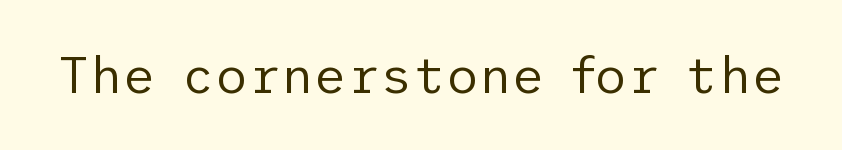
The image shows 51 px regular-weight sans-serif type, upright; set normal letter spacing, not underlined; low stroke contrast and a medium x-height.
